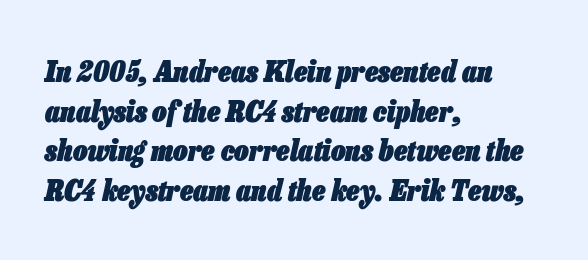
Q: Is the text bold? A: Yes.
Q: Is the text italic (slanted)? A: Yes, it leans right by about 13 degrees.
Q: Is the text underlined? A: No.
Q: How is the paragraph aligned? A: Left-aligned.
Q: Is the spacing between letters normal or unusually wide? A: Normal.
Q: Is the spacing between lines tight, normal or loose? A: Normal.
Q: Width (condensed, normal, or wide)? A: Condensed.
Q: Stroke contrast? A: Low.
Q: x-height? A: Medium.
Q: Monospaced? A: No.
